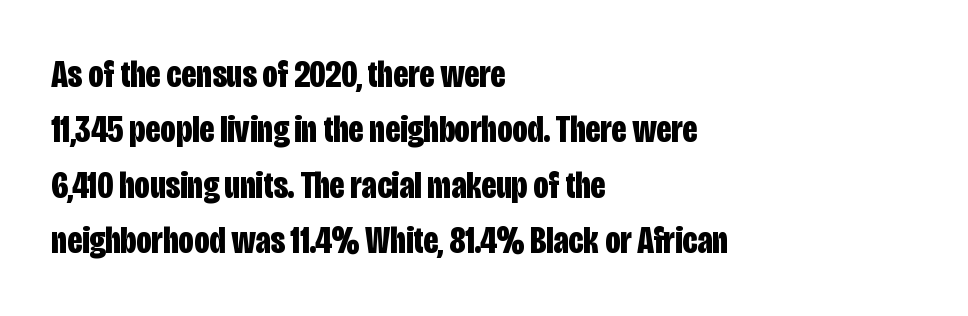
Its strokes are broad and dark, the hallmark of bold type. A typesetter would call this zero additional tracking. Leading: standard. The rendering uses natural spacing where letterforms have individual widths. No word sits above an underline.
